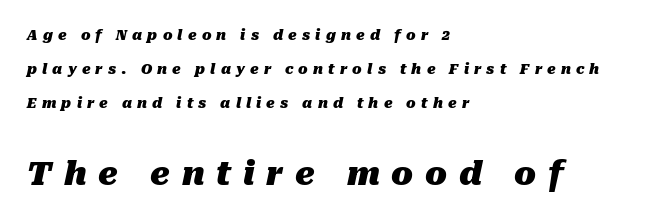
Q: Is the text bold? A: Yes.
Q: Is the text italic (slanted)? A: Yes, it leans right by about 10 degrees.
Q: Is the text underlined? A: No.
Q: How is the paragraph aligned? A: Left-aligned.
Q: Is the spacing between letters normal or unusually wide? A: Unusually wide.
Q: Is the spacing between lines tight, normal or loose? A: Loose.
Q: Which block of text is set in a larger size, the first (top) or the second (bottom)? A: The second (bottom) one.
Q: Width (condensed, normal, or wide)? A: Normal.
Q: Stroke contrast? A: Medium.
Q: x-height? A: Medium.
Q: Monospaced? A: No.
